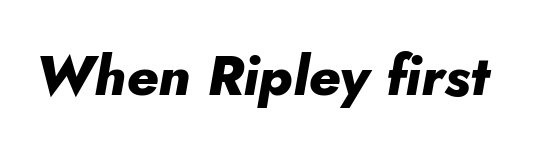
{"italic": "yes", "lean": "right", "slant_degrees": 10, "bold": "yes", "weight": "heavy", "width": "normal", "stroke_contrast": "low", "x_height": "small", "monospaced": "no", "underline": "no", "letter_spacing": "normal", "letter_spacing_em": 0.0, "glyph_px": 56}
